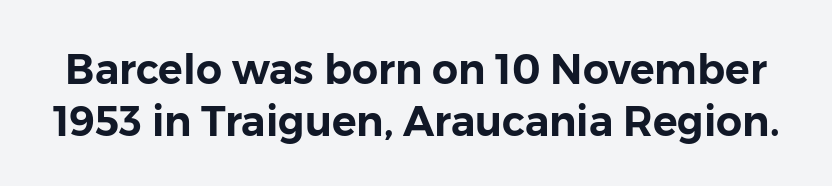
{"serif": "no", "italic": "no", "width": "normal", "stroke_contrast": "low", "x_height": "medium", "monospaced": "no", "underline": "no", "line_spacing": "normal", "line_spacing_ratio": 1.27, "letter_spacing": "normal", "letter_spacing_em": 0.0, "glyph_px": 41}
